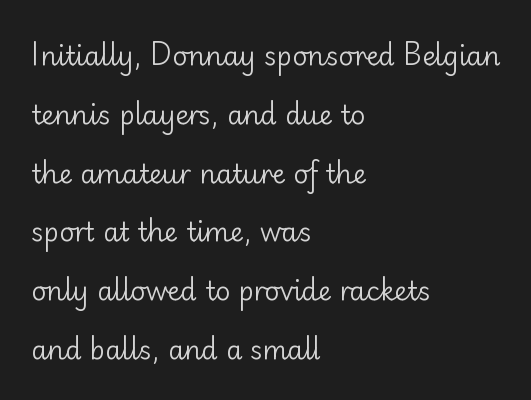
{"italic": "no", "bold": "no", "underline": "no", "align": "left", "line_spacing": "loose", "line_spacing_ratio": 2.26, "letter_spacing": "normal", "letter_spacing_em": 0.0, "glyph_px": 26}
